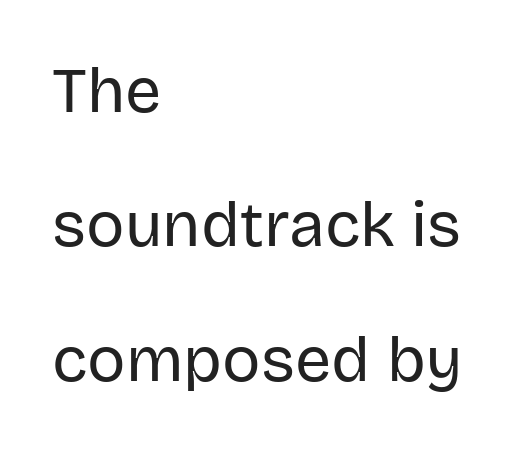
The image shows 64 px regular-weight sans-serif type, upright; set left-aligned, loose line spacing (2.1x), normal letter spacing, not underlined; low stroke contrast and a large x-height.
